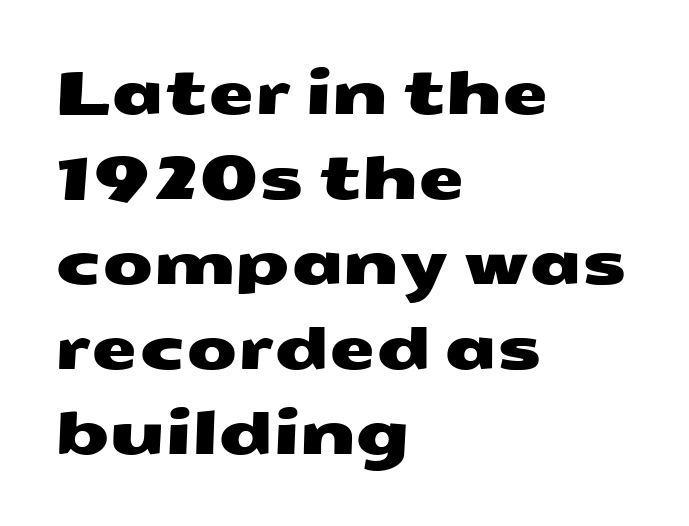
Q: Is the typeface a serif or a sans-serif typeface? A: Sans-serif.
Q: Is the text underlined? A: No.
Q: How is the paragraph aligned? A: Left-aligned.
Q: Is the spacing between letters normal or unusually wide? A: Normal.
Q: Is the spacing between lines tight, normal or loose? A: Normal.
Q: Width (condensed, normal, or wide)? A: Wide.
Q: Stroke contrast? A: Medium.
Q: x-height? A: Medium.
Q: Monospaced? A: No.
